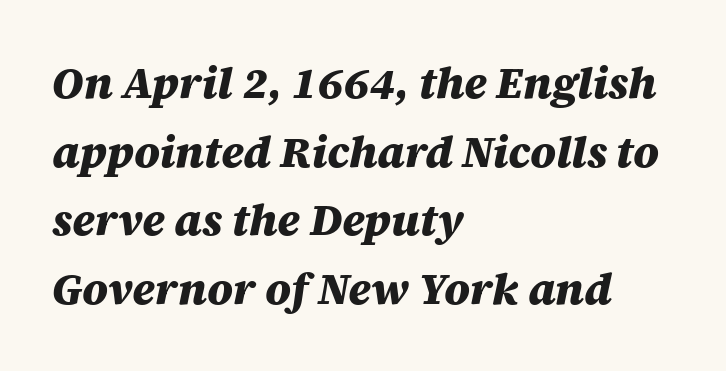
These lines are rendered in a variable-pitch font. Baseline-to-baseline distance is the conventional proportion of letter height. Just letters on the line, the space beneath them empty. The face used here has the dense, thick strokes of a bold. Left-aligned paragraph, ragged on the right. Slant detected: the letters are inclined.
